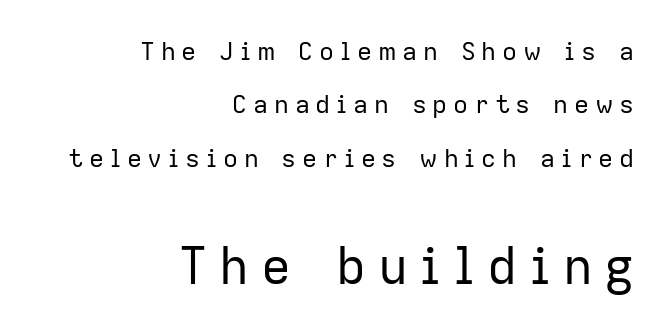
To sum up the face: it is a sans, with no serifs. The specimen omits any rule beneath the text block's lines. Look at the glyph heights: the lower group is clearly the bigger setting. Notice how the stems are strictly vertical — no italics here. Spacing between characters has been opened up far beyond the box default.
